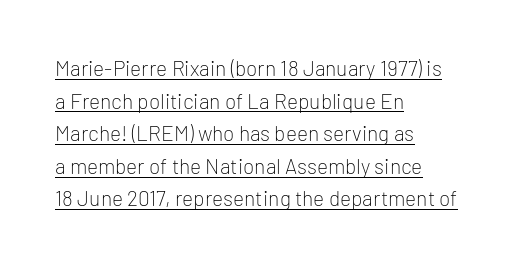
Q: Is the text bold? A: No.
Q: Is the text italic (slanted)? A: No, it is upright.
Q: Is the text underlined? A: Yes.
Q: How is the paragraph aligned? A: Left-aligned.
Q: Is the spacing between letters normal or unusually wide? A: Normal.
Q: Is the spacing between lines tight, normal or loose? A: Normal.
